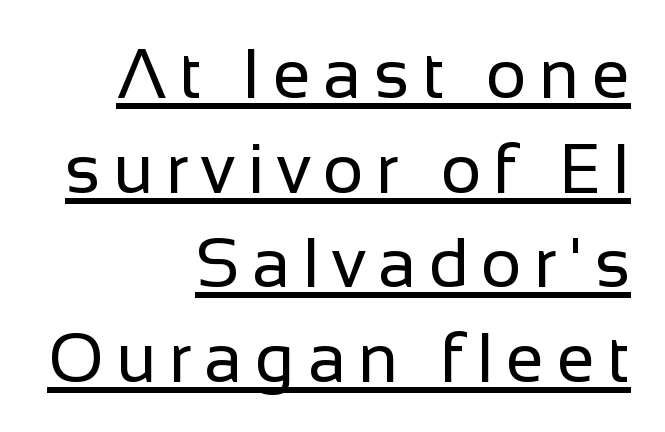
The image shows 69 px regular-weight sans-serif type, upright; set right-aligned, normal line spacing (1.37x), underlined; low stroke contrast and a medium x-height.
